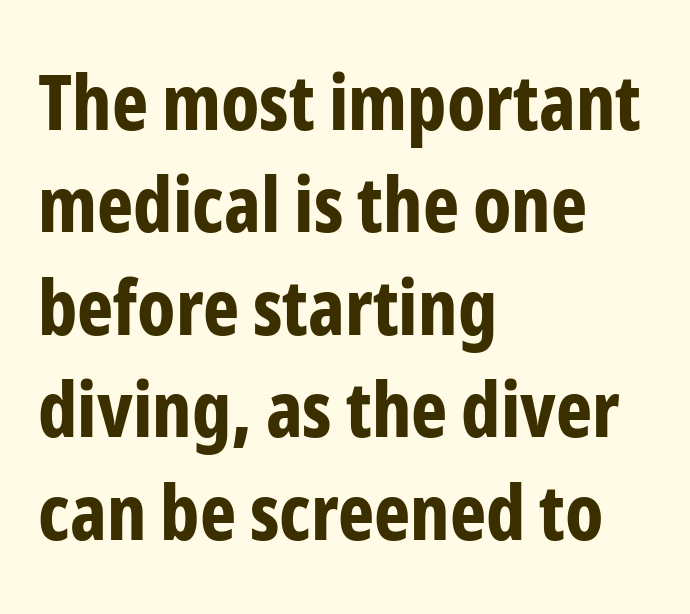
The glyphs have the mass of a bold cut. Observe the ordinary spacing: letters are neighbours, not strangers. Where is the straight margin? On the left. Varying glyph widths throughout — classic text-font behaviour. Leading matches the norm, producing a regular column. The characters display no serif detailing; their extremities are plain.
